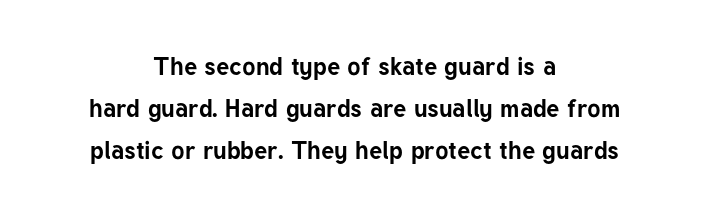
Q: Is the text bold? A: Yes.
Q: Is the text italic (slanted)? A: No, it is upright.
Q: Is the text underlined? A: No.
Q: How is the paragraph aligned? A: Centered.
Q: Is the spacing between letters normal or unusually wide? A: Normal.
Q: Is the spacing between lines tight, normal or loose? A: Normal.
